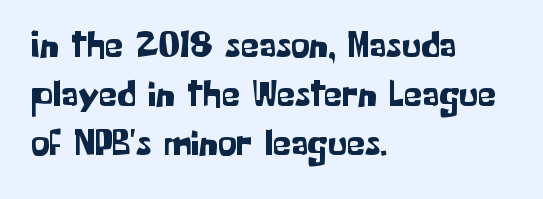
{"serif": "no", "italic": "no", "width": "normal", "stroke_contrast": "low", "x_height": "medium", "monospaced": "no", "underline": "no", "align": "left", "line_spacing": "normal", "line_spacing_ratio": 1.33, "letter_spacing": "normal", "letter_spacing_em": 0.0, "glyph_px": 37}
